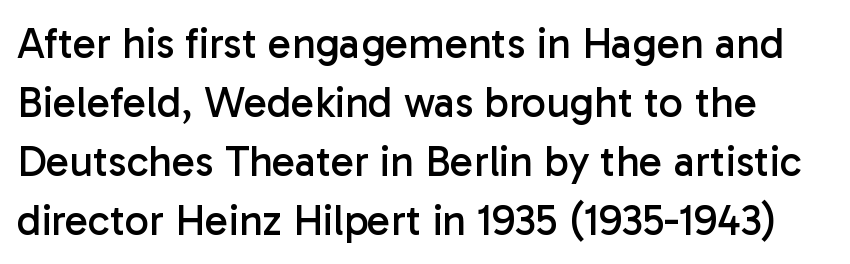
{"serif": "no", "italic": "no", "bold": "no", "weight": "regular", "width": "normal", "stroke_contrast": "low", "x_height": "medium", "monospaced": "no", "underline": "no", "line_spacing": "normal", "line_spacing_ratio": 1.37, "letter_spacing": "normal", "letter_spacing_em": 0.0, "glyph_px": 43}
